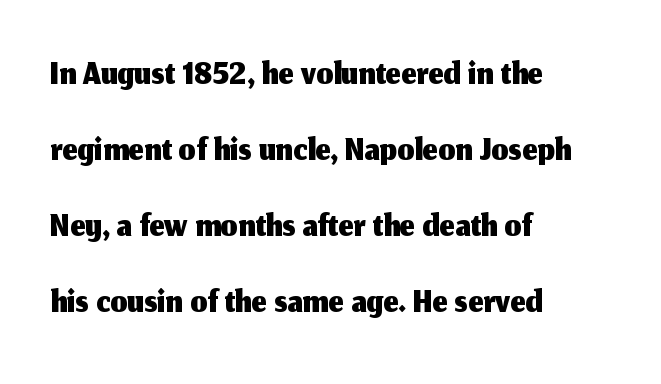
The image shows 54 px sans-serif type, upright; set left-aligned, normal line spacing (1.41x), normal letter spacing, not underlined; medium stroke contrast and a medium x-height.
